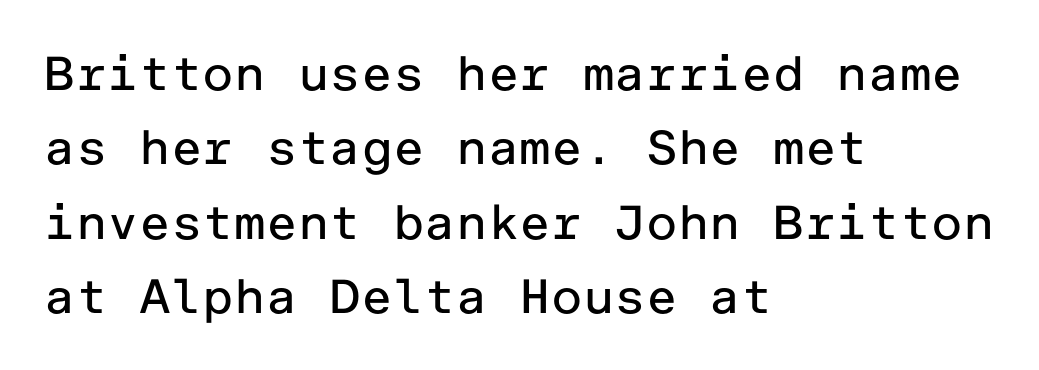
{"serif": "no", "italic": "no", "bold": "no", "weight": "regular", "width": "normal", "stroke_contrast": "low", "x_height": "medium", "underline": "no", "align": "left", "line_spacing": "normal", "line_spacing_ratio": 1.55, "letter_spacing": "normal", "letter_spacing_em": 0.0, "glyph_px": 48}
